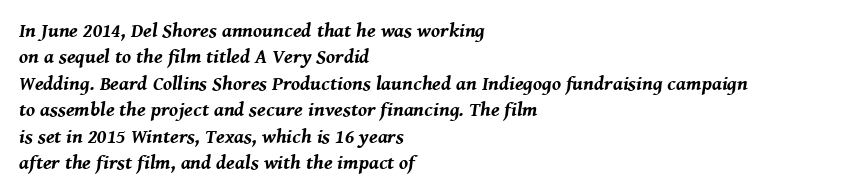
The rendering applies a slant to the glyphs. Heavy-handed strokes throughout: this text is bold. A normal amount of white space separates one row of letters from the next. Type without underlining. The setting favours the left margin, as ordinary paragraphs usually do. Characters follow at the spacing the type designer built in.
